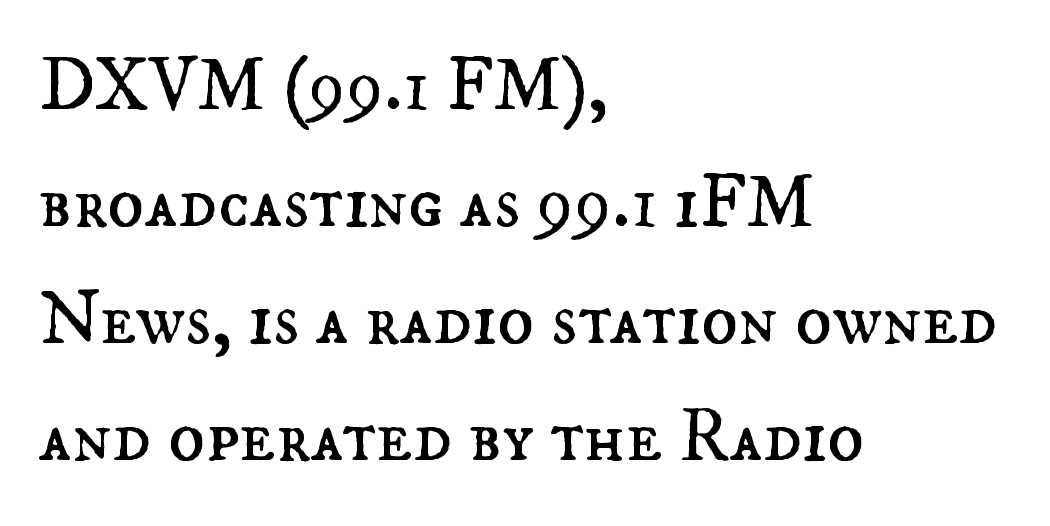
The image shows 76 px regular-weight type, upright; set left-aligned, normal line spacing (1.54x), normal letter spacing, not underlined; medium stroke contrast and a small x-height.
